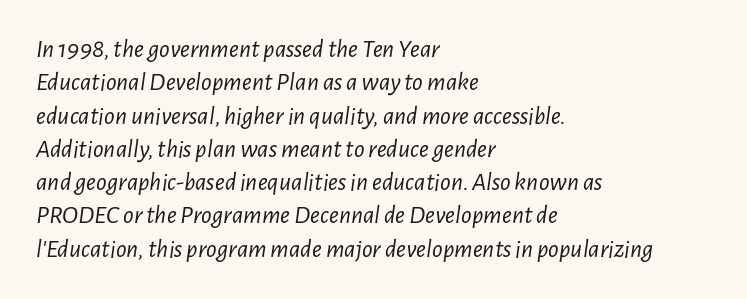
The ragged edge is on the right, which tells us the setting is flush left. The string is rendered with underlining switched off. Inter-character spacing is left at the font's built-in metrics. If you measured baseline to baseline, you'd find a middling distance.
